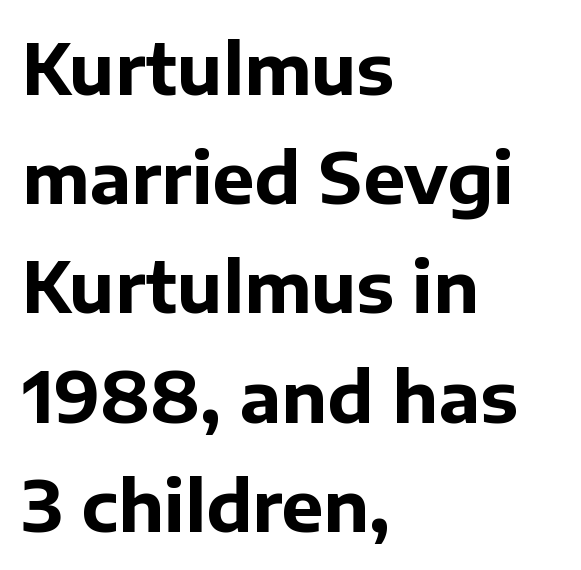
Q: Is the text bold? A: Yes.
Q: Is the text italic (slanted)? A: No, it is upright.
Q: Is the typeface a serif or a sans-serif typeface? A: Sans-serif.
Q: Is the text underlined? A: No.
Q: How is the paragraph aligned? A: Left-aligned.
Q: Is the spacing between letters normal or unusually wide? A: Normal.
Q: Is the spacing between lines tight, normal or loose? A: Normal.
Q: Width (condensed, normal, or wide)? A: Normal.
Q: Stroke contrast? A: Low.
Q: x-height? A: Medium.
Q: Monospaced? A: No.
